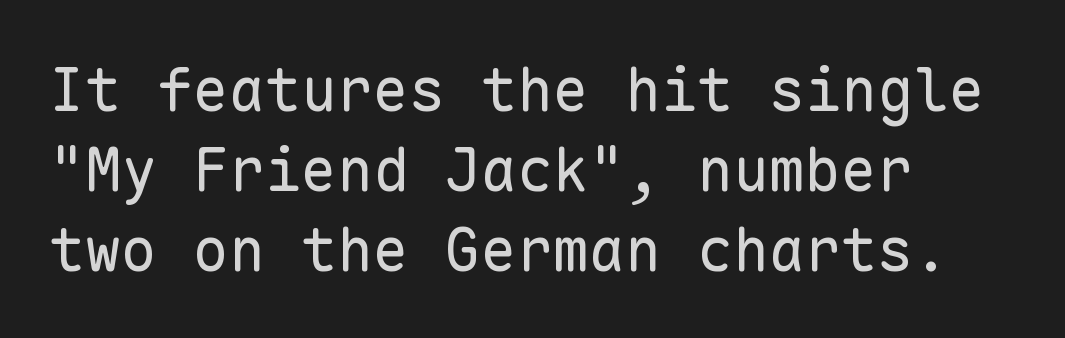
The image shows 60 px regular-weight sans-serif type, upright, monospaced; set left-aligned, normal line spacing (1.33x), normal letter spacing, not underlined; low stroke contrast and a medium x-height.
